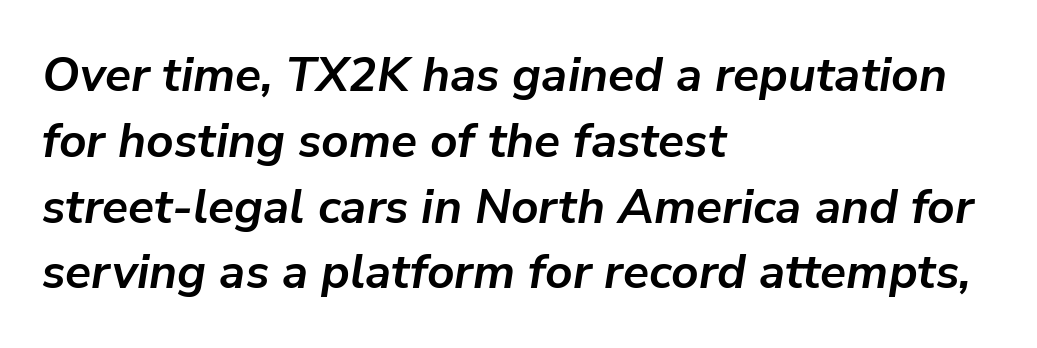
Q: Is the text bold? A: Yes.
Q: Is the text italic (slanted)? A: Yes, it leans right by about 9 degrees.
Q: Is the text underlined? A: No.
Q: How is the paragraph aligned? A: Left-aligned.
Q: Is the spacing between letters normal or unusually wide? A: Normal.
Q: Is the spacing between lines tight, normal or loose? A: Normal.
Q: Width (condensed, normal, or wide)? A: Normal.
Q: Stroke contrast? A: Low.
Q: x-height? A: Medium.
Q: Monospaced? A: No.
